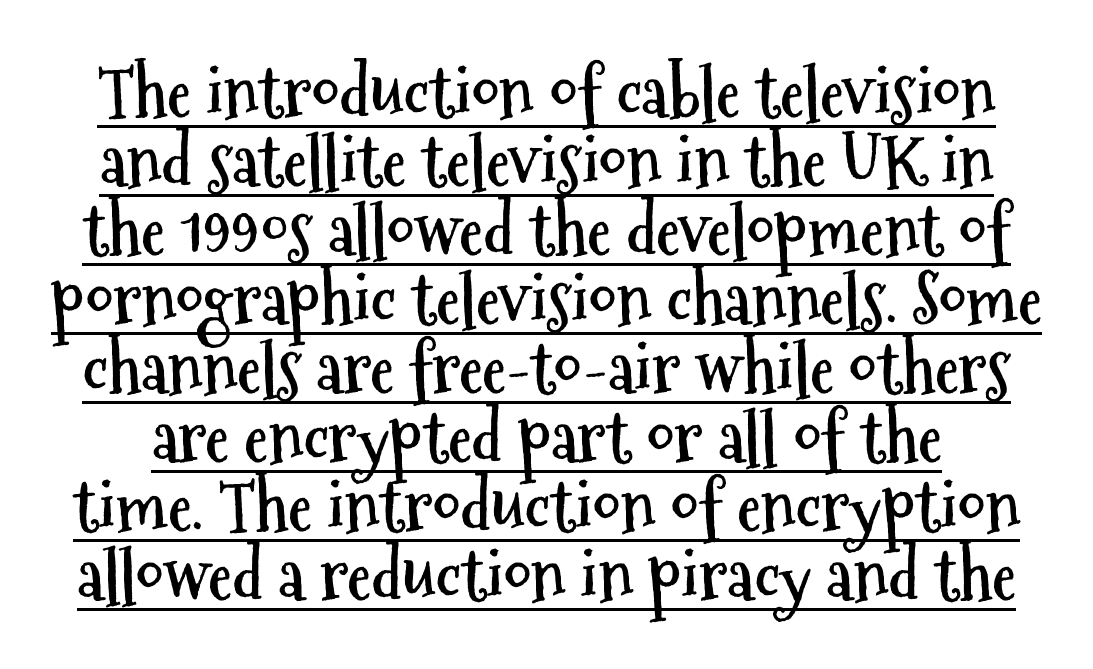
Tracking here is standard; glyphs follow each other at the usual distance. A typesetter would mark this as roman, not italic. Do the characters align in a grid? No, the font is proportional. Is there much room between lines? No — they nearly touch.
